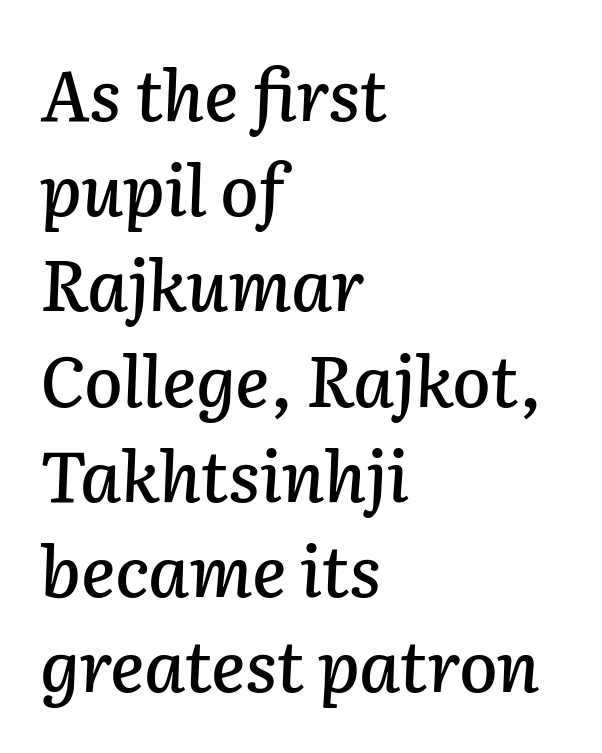
Q: Is the text italic (slanted)? A: Yes, it leans right by about 2 degrees.
Q: Is the text underlined? A: No.
Q: How is the paragraph aligned? A: Left-aligned.
Q: Is the spacing between letters normal or unusually wide? A: Normal.
Q: Is the spacing between lines tight, normal or loose? A: Normal.
Q: Width (condensed, normal, or wide)? A: Normal.
Q: Stroke contrast? A: Low.
Q: x-height? A: Medium.
Q: Monospaced? A: No.
